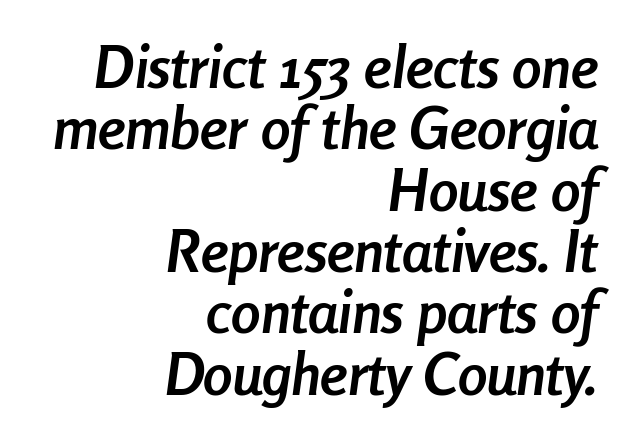
{"italic": "yes", "lean": "right", "slant_degrees": 8, "bold": "yes", "weight": "semibold", "width": "condensed", "stroke_contrast": "low", "x_height": "medium", "monospaced": "no", "underline": "no", "align": "right", "line_spacing": "tight", "line_spacing_ratio": 1.04, "letter_spacing": "normal", "letter_spacing_em": 0.0, "glyph_px": 59}
